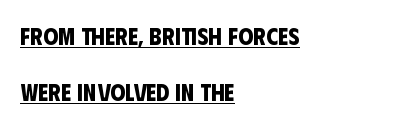
{"bold": "yes", "underline": "yes", "align": "left", "line_spacing": "loose", "line_spacing_ratio": 2.34, "letter_spacing": "normal", "letter_spacing_em": 0.0, "glyph_px": 24}
